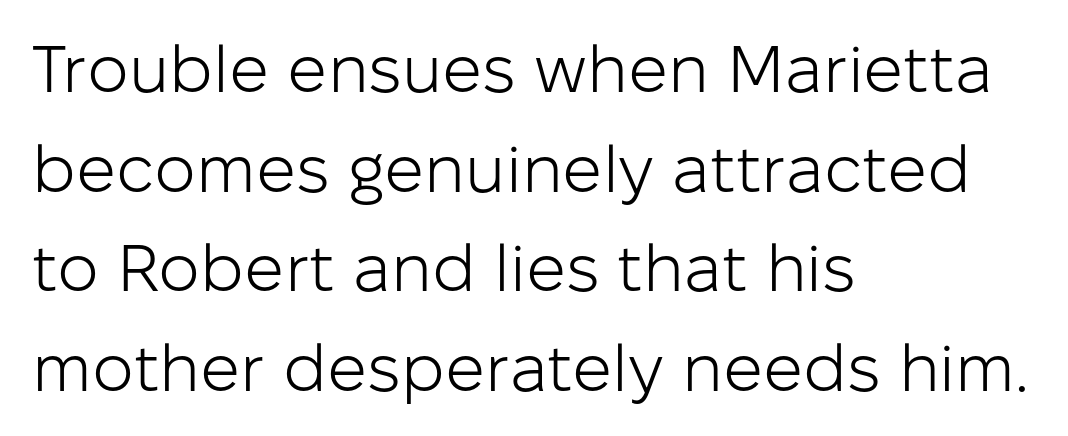
Q: Is the text bold? A: No.
Q: Is the text italic (slanted)? A: No, it is upright.
Q: Is the typeface a serif or a sans-serif typeface? A: Sans-serif.
Q: Is the text underlined? A: No.
Q: How is the paragraph aligned? A: Left-aligned.
Q: Is the spacing between letters normal or unusually wide? A: Normal.
Q: Is the spacing between lines tight, normal or loose? A: Normal.
Q: Width (condensed, normal, or wide)? A: Normal.
Q: Stroke contrast? A: Low.
Q: x-height? A: Medium.
Q: Monospaced? A: No.
